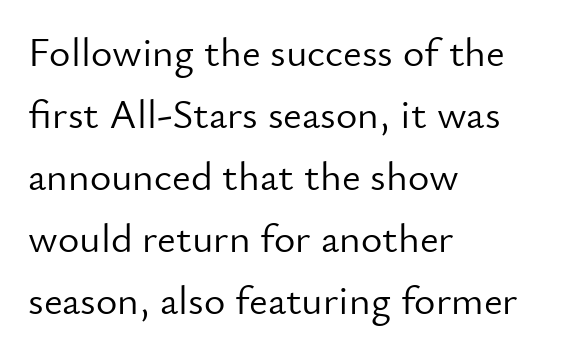
Horizontal alignment here is leftward, the default for most running prose. Nothing heavy about these letters — not bold at all. These lines sit exactly where default settings would place them. The foot of each line stays bare and open.
